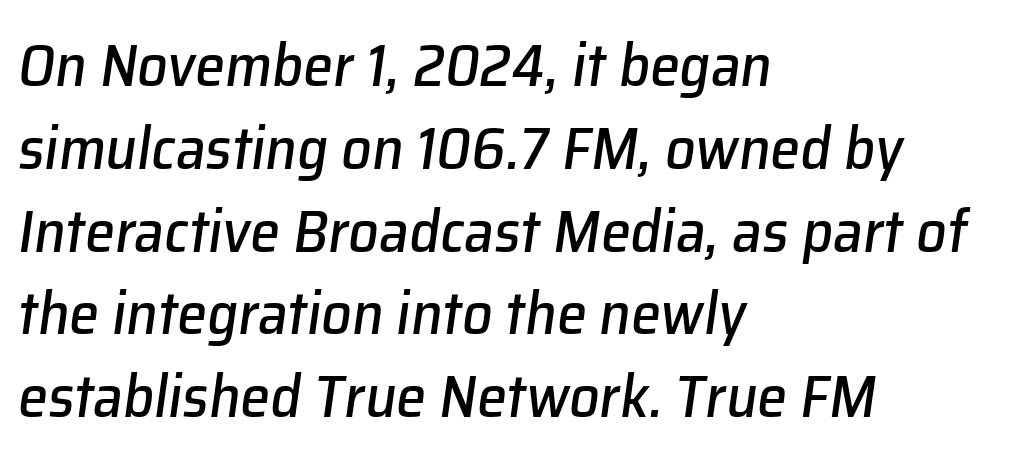
Proportional: the letters do not fall into vertical columns. Notice how the stems are inclined rather than vertical — that's the hallmark of italics. The gap between lines stays unmarked. Tracking value appears to be zero — textbook default spacing.
